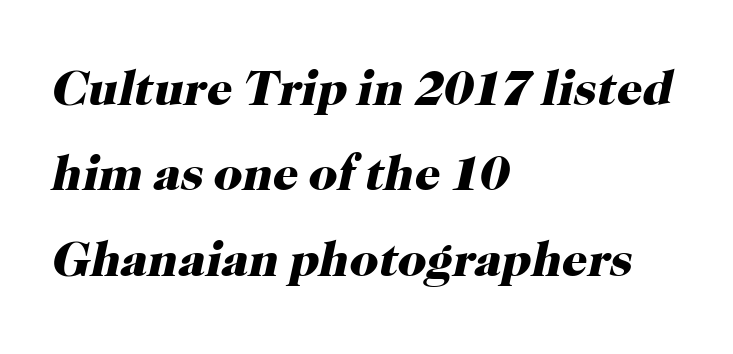
The image shows 50 px heavy serif type, italic (leaning right); set left-aligned, line spacing 1.71x, normal letter spacing, not underlined; high stroke contrast and a medium x-height.
